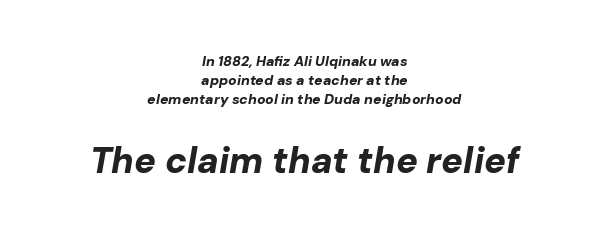
{"italic": "yes", "lean": "right", "slant_degrees": 10, "bold": "yes", "weight": "bold", "width": "normal", "stroke_contrast": "low", "x_height": "medium", "monospaced": "no", "underline": "no", "align": "center", "line_spacing": "normal", "line_spacing_ratio": 1.35, "letter_spacing": "normal", "letter_spacing_em": 0.0, "larger_block": "second", "size_ratio": 2.57, "glyph_px": 36}
